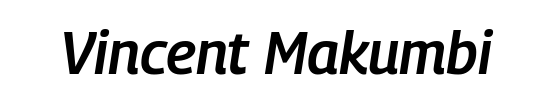
The image shows 59 px semibold, condensed type, italic (leaning right); set normal letter spacing, not underlined; low stroke contrast and a medium x-height.
